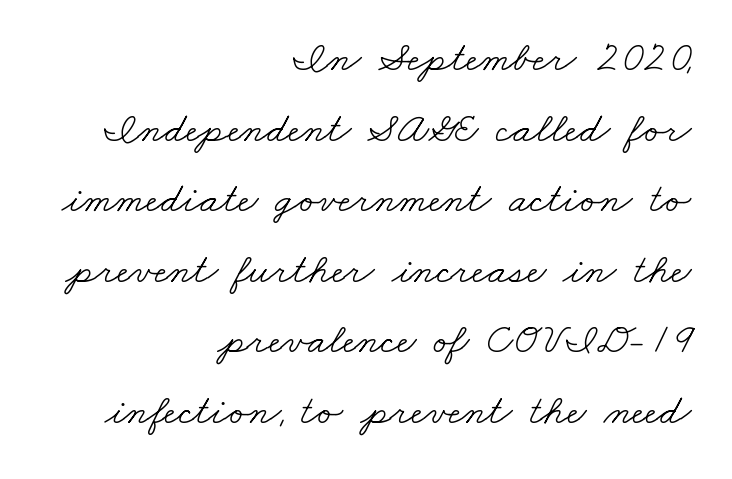
{"serif": "yes", "bold": "no", "weight": "light", "width": "wide", "stroke_contrast": "low", "x_height": "small", "monospaced": "no", "underline": "no", "align": "right", "line_spacing": "normal", "line_spacing_ratio": 1.64, "letter_spacing": "normal", "letter_spacing_em": 0.0, "glyph_px": 43}
